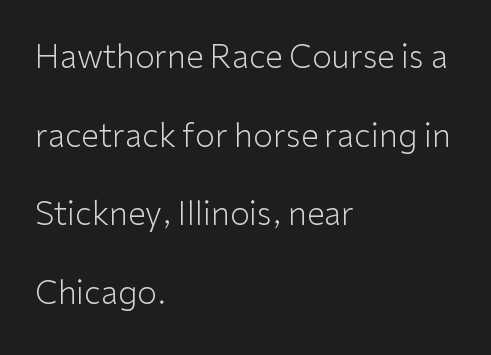
{"serif": "no", "italic": "no", "bold": "no", "weight": "light", "width": "normal", "stroke_contrast": "low", "x_height": "medium", "monospaced": "no", "underline": "no", "align": "left", "line_spacing": "loose", "line_spacing_ratio": 2.46, "letter_spacing": "normal", "letter_spacing_em": 0.0, "glyph_px": 32}
